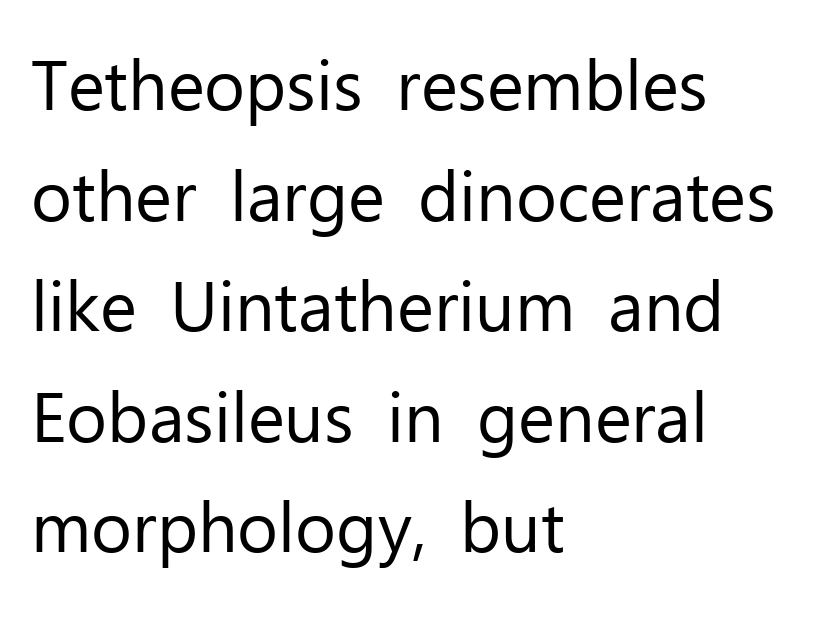
The image shows 70 px regular-weight sans-serif type, upright; set left-aligned, normal line spacing (1.58x), normal letter spacing, not underlined; low stroke contrast and a medium x-height.
